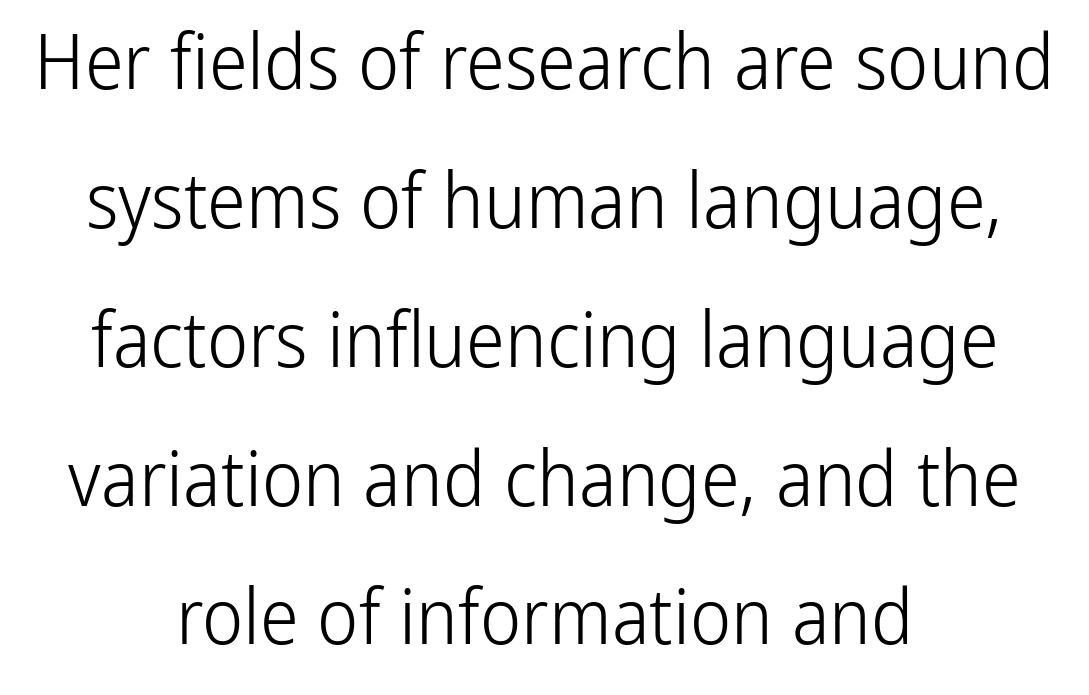
{"serif": "no", "italic": "no", "bold": "no", "weight": "light", "width": "condensed", "stroke_contrast": "low", "x_height": "medium", "monospaced": "no", "underline": "no", "align": "center", "line_spacing_ratio": 1.78, "letter_spacing": "normal", "letter_spacing_em": 0.0, "glyph_px": 78}
